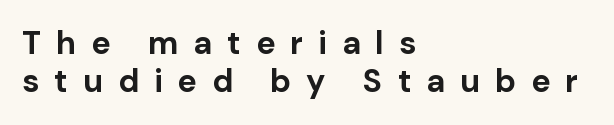
{"serif": "no", "italic": "no", "bold": "yes", "weight": "bold", "width": "normal", "stroke_contrast": "low", "x_height": "medium", "monospaced": "no", "underline": "no", "align": "left", "line_spacing_ratio": 1.19, "letter_spacing": "wide", "letter_spacing_em": 0.47, "glyph_px": 32}
